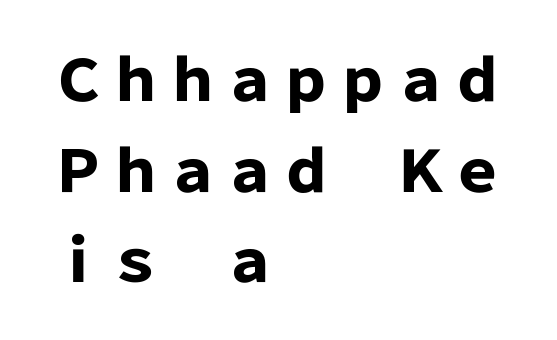
You can tell it's not italic because the verticals are truly vertical. Every letter is thick-stroked: bold, no question. The rendering uses natural spacing where letterforms have individual widths. This sample keeps an unexceptional amount of space between lines.
